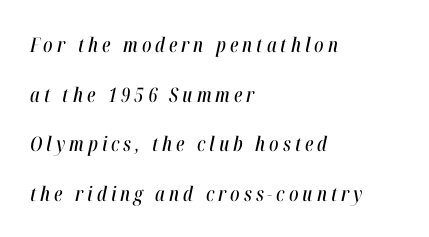
Leading: increased. The space directly below the letters is spotless. The setting favours the left margin, as ordinary paragraphs usually do. Is the type slanted? Yes — the strokes lean at a clear angle.
